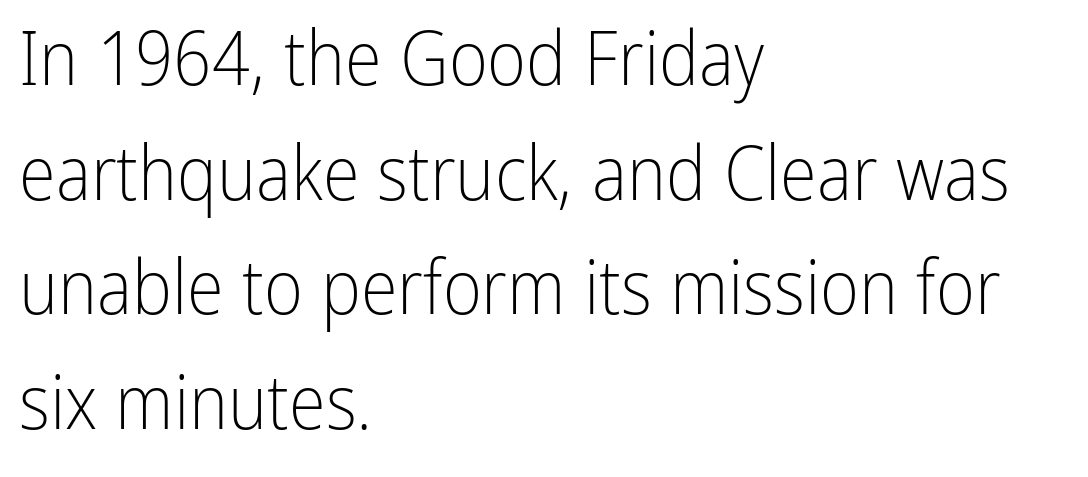
The image shows 75 px light, condensed sans-serif type, upright; set left-aligned, normal line spacing (1.53x), normal letter spacing, not underlined; low stroke contrast and a medium x-height.
